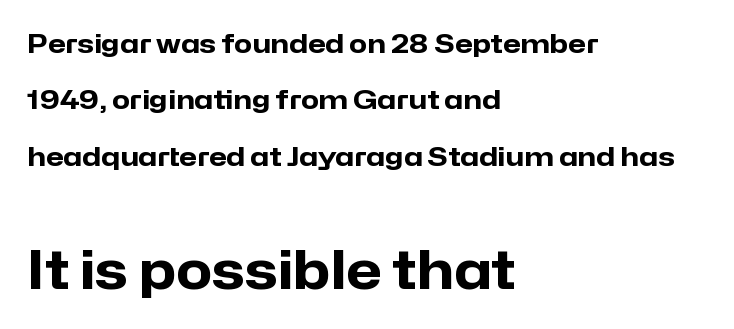
Character size in the trailing block exceeds that of the leading block. The rendering uses natural spacing where letterforms have individual widths. Descenders hang freely into open space. Reading down the block, your eye returns to a fixed left position each line. The typesetting leans heavy: a genuine bold. Look at the tracking — it's just the regular setting, nothing added.
